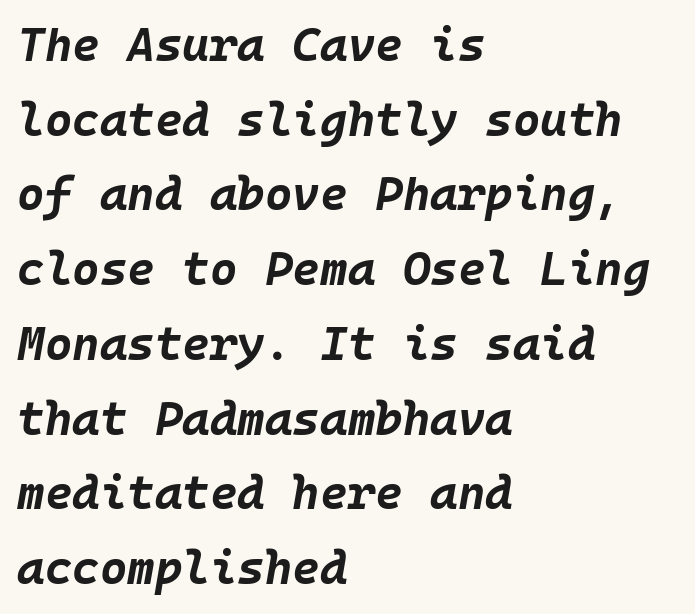
The image shows 47 px bold type, italic (leaning right), monospaced; set left-aligned, normal line spacing (1.59x), normal letter spacing, not underlined; low stroke contrast and a large x-height.
